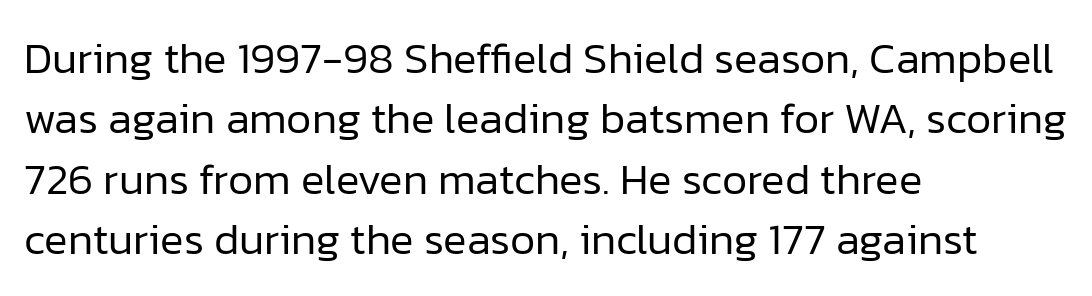
{"serif": "no", "italic": "no", "bold": "no", "weight": "regular", "width": "normal", "stroke_contrast": "low", "x_height": "medium", "monospaced": "no", "underline": "no", "align": "left", "line_spacing": "normal", "line_spacing_ratio": 1.37, "letter_spacing": "normal", "letter_spacing_em": 0.0, "glyph_px": 44}
